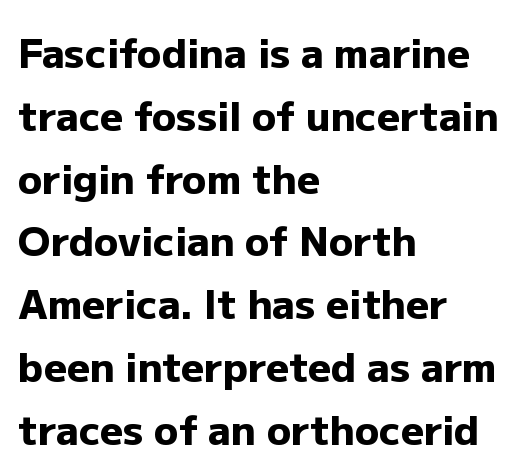
Q: Is the text bold? A: Yes.
Q: Is the text italic (slanted)? A: No, it is upright.
Q: Is the typeface a serif or a sans-serif typeface? A: Sans-serif.
Q: Is the text underlined? A: No.
Q: How is the paragraph aligned? A: Left-aligned.
Q: Is the spacing between letters normal or unusually wide? A: Normal.
Q: Is the spacing between lines tight, normal or loose? A: Normal.
Q: Width (condensed, normal, or wide)? A: Normal.
Q: Stroke contrast? A: Low.
Q: x-height? A: Medium.
Q: Monospaced? A: No.
